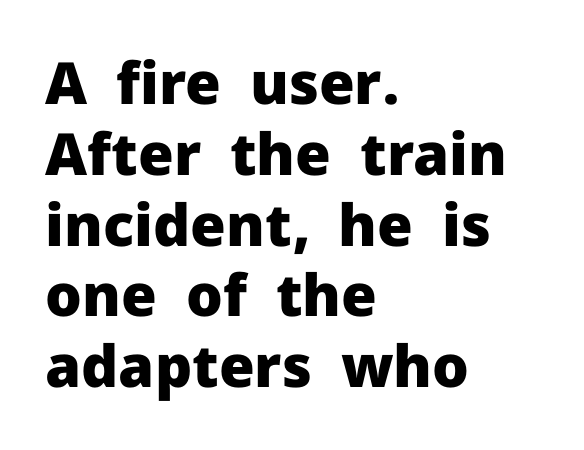
The image shows 58 px heavy sans-serif type, upright; set left-aligned, line spacing 1.22x, normal letter spacing, not underlined; low stroke contrast and a medium x-height.
